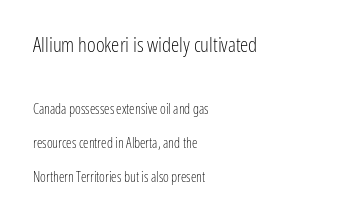
{"italic": "no", "bold": "no", "underline": "no", "align": "left", "line_spacing": "loose", "line_spacing_ratio": 2.43, "letter_spacing": "normal", "letter_spacing_em": 0.0, "larger_block": "first", "size_ratio": 1.5, "glyph_px": 21}
